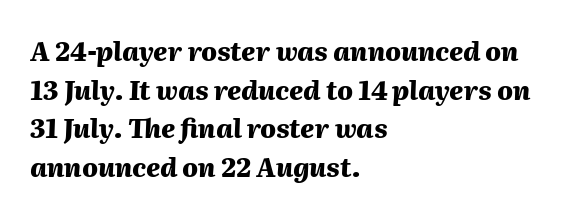
Q: Is the text bold? A: Yes.
Q: Is the text italic (slanted)? A: Yes, it leans right by about 2 degrees.
Q: Is the text underlined? A: No.
Q: How is the paragraph aligned? A: Left-aligned.
Q: Is the spacing between letters normal or unusually wide? A: Normal.
Q: Is the spacing between lines tight, normal or loose? A: Normal.
